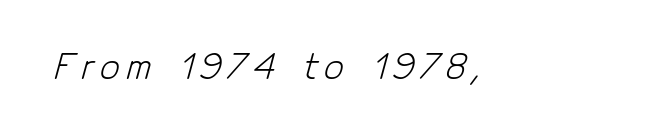
The image shows 34 px light, condensed sans-serif type; set unusually wide letter spacing (+0.2 em), not underlined; low stroke contrast and a medium x-height.
